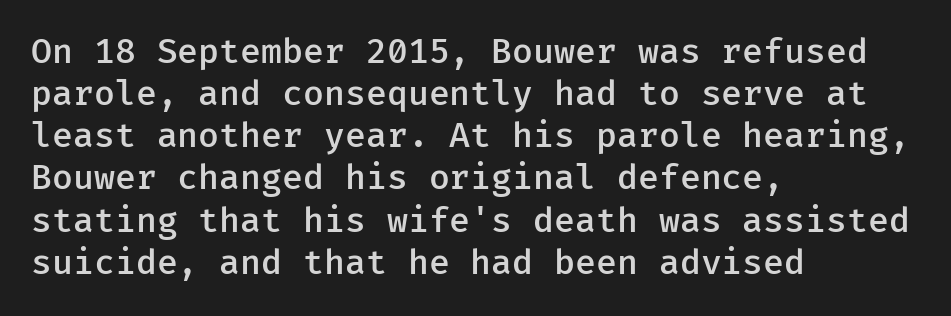
The image shows 34 px semibold sans-serif type, upright, monospaced; set left-aligned, line spacing 1.24x, normal letter spacing, not underlined; low stroke contrast and a medium x-height.
